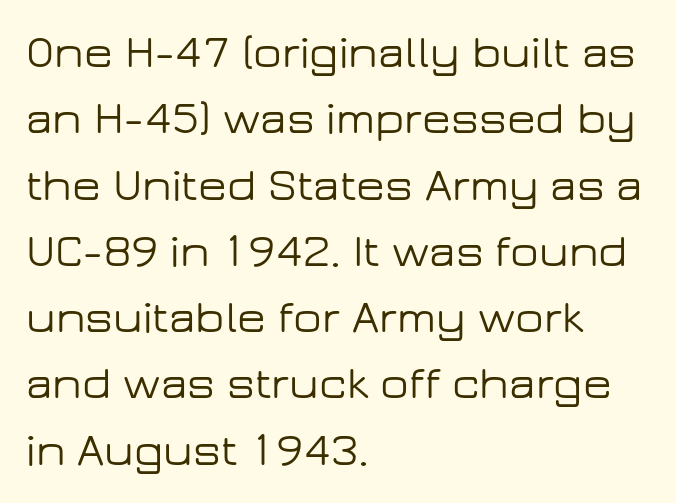
Q: Is the text italic (slanted)? A: No, it is upright.
Q: Is the typeface a serif or a sans-serif typeface? A: Sans-serif.
Q: Is the text underlined? A: No.
Q: How is the paragraph aligned? A: Left-aligned.
Q: Is the spacing between letters normal or unusually wide? A: Normal.
Q: Is the spacing between lines tight, normal or loose? A: Normal.
Q: Width (condensed, normal, or wide)? A: Wide.
Q: Stroke contrast? A: Low.
Q: x-height? A: Medium.
Q: Monospaced? A: No.
